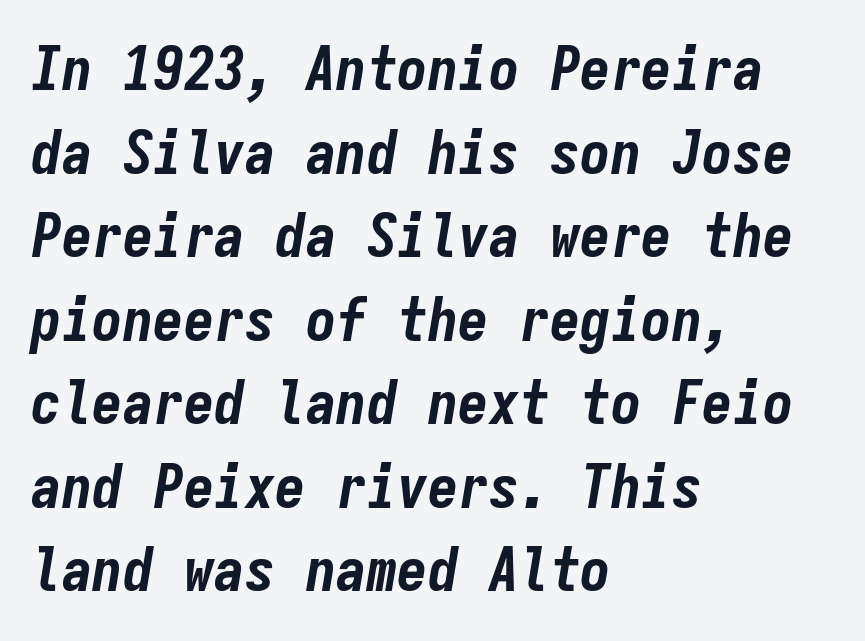
{"italic": "yes", "lean": "right", "slant_degrees": 9, "bold": "yes", "weight": "bold", "width": "condensed", "stroke_contrast": "low", "x_height": "medium", "monospaced": "yes", "underline": "no", "align": "left", "line_spacing": "normal", "line_spacing_ratio": 1.37, "letter_spacing": "normal", "letter_spacing_em": 0.0, "glyph_px": 61}
